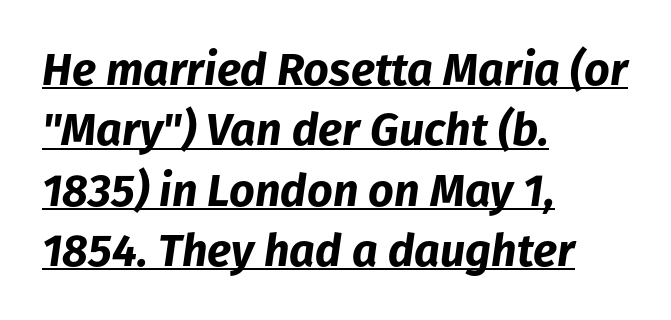
Q: Is the text bold? A: Yes.
Q: Is the text italic (slanted)? A: Yes, it leans right by about 8 degrees.
Q: Is the text underlined? A: Yes.
Q: How is the paragraph aligned? A: Left-aligned.
Q: Is the spacing between letters normal or unusually wide? A: Normal.
Q: Is the spacing between lines tight, normal or loose? A: Normal.
Q: Width (condensed, normal, or wide)? A: Normal.
Q: Stroke contrast? A: Low.
Q: x-height? A: Medium.
Q: Monospaced? A: No.
